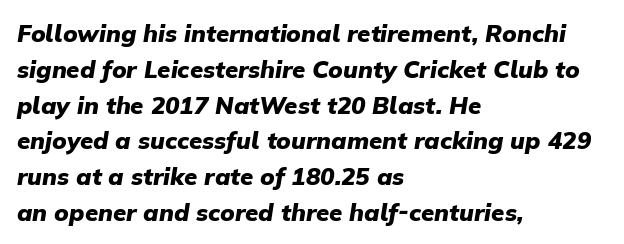
Lines of text with bare space underneath. Reading down the column, the eye jumps a familiar distance to each next line. Words appear dense and cohesive because spacing is normal. Typeset ragged right — the left edge is the straight one. Is the type slanted? Yes — the strokes lean at a clear angle.
